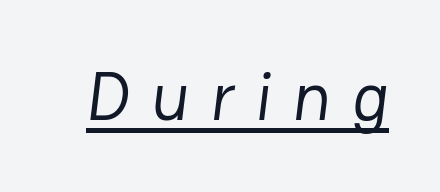
Characters follow at a spacing far wider than the type designer built in. A baseline rule has been typeset under these characters. What kind of face is this? One without serifs — a sans. Compared with a typical body face, this is equally light or lighter still. Do the characters align in a grid? No, the font is proportional.
